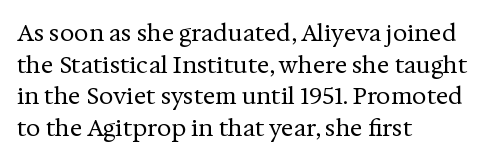
{"italic": "no", "bold": "no", "underline": "no", "align": "left", "line_spacing": "normal", "line_spacing_ratio": 1.38, "letter_spacing": "normal", "letter_spacing_em": 0.0, "glyph_px": 23}
